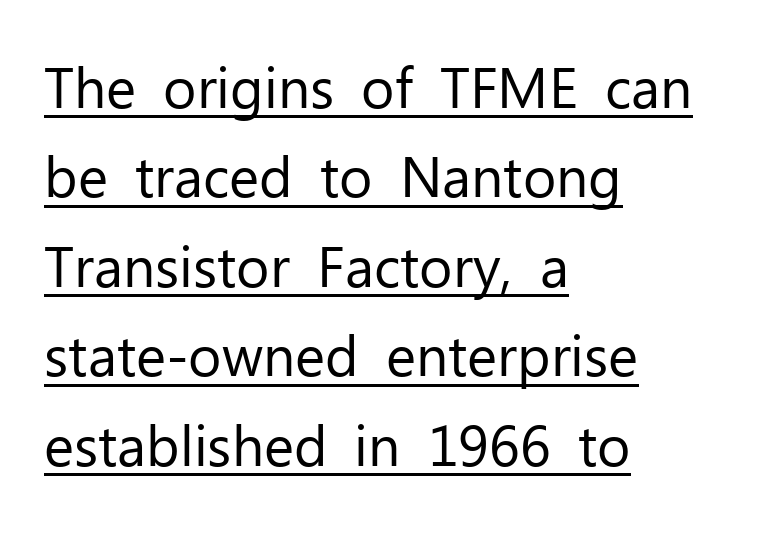
{"serif": "no", "italic": "no", "bold": "no", "weight": "regular", "width": "normal", "stroke_contrast": "low", "x_height": "medium", "monospaced": "no", "underline": "yes", "align": "left", "line_spacing": "normal", "line_spacing_ratio": 1.57, "letter_spacing": "normal", "letter_spacing_em": 0.0, "glyph_px": 57}
